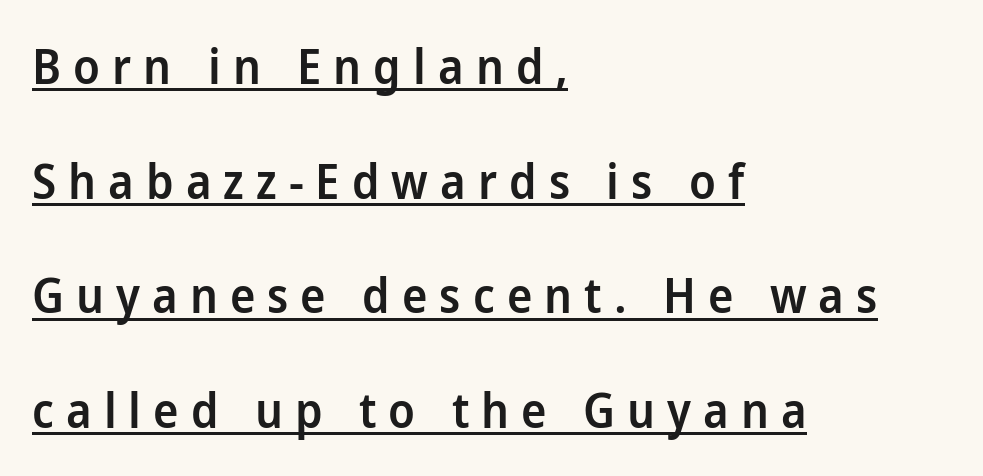
The typeface chosen for these lines omits serifs. A rule runs beneath these lines of type. Substantial extra tracking has been applied to these lines. The passage is arranged the way most books set body copy — flush left. Does the lettering tilt? It doesn't — this is upright. A somewhat darkened texture: the type is semibold rather than bold.
